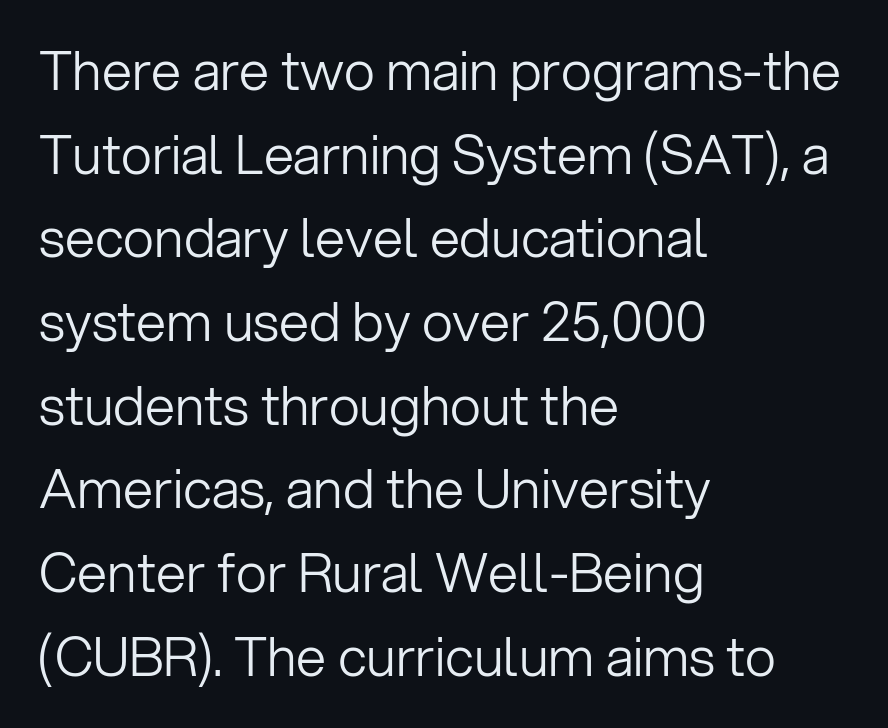
Ink coverage per letter is moderate at most. Each row of text sits above clean, open space. Leading matches the norm, producing a regular column. One-word summary of the alignment: left. Note the varied advance widths — an 'i' is clearly narrower than an 'm'. Posture: upright roman.
